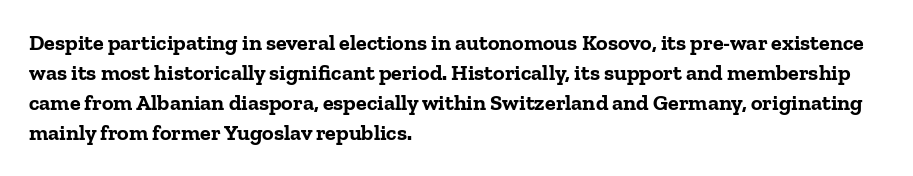
The paragraph shown leans on its left margin. This block has exactly the height ordinary leading produces. Italic: no, the glyphs are upright roman. The baseline area is clear.
